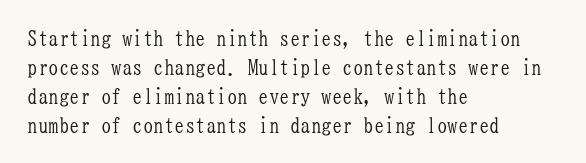
Letters rest on an invisible, unmarked baseline. Heaviness? Minimal to ordinary, like unemphasized prose. The rendering anchors every line to the left-hand side. The line-height multiplier appears to be the usual default.
